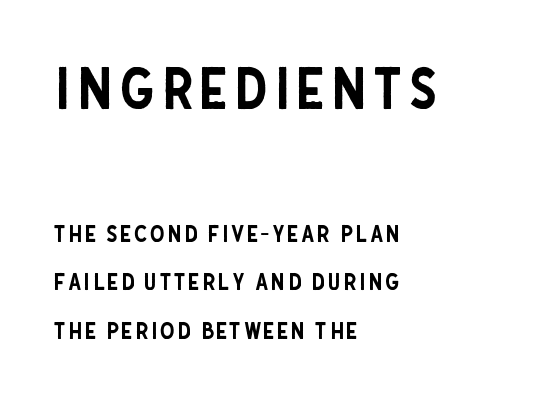
{"serif": "no", "italic": "no", "width": "condensed", "stroke_contrast": "low", "x_height": "large", "monospaced": "no", "underline": "no", "align": "left", "line_spacing": "loose", "line_spacing_ratio": 2.11, "larger_block": "first", "size_ratio": 2.48, "glyph_px": 57}
